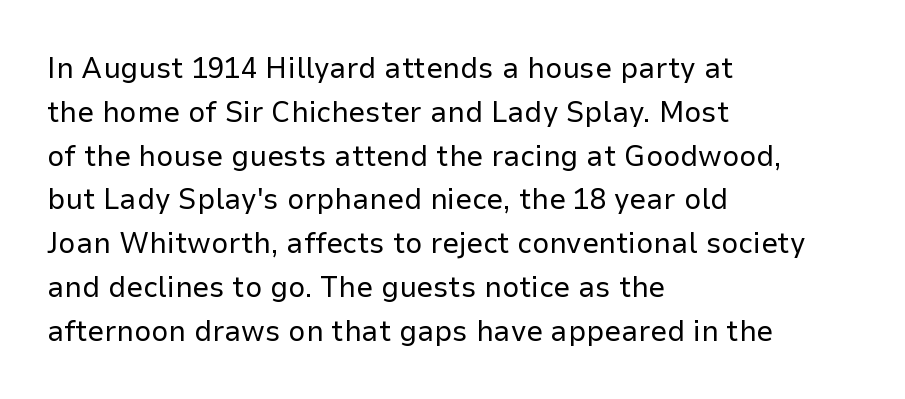
The image shows 30 px regular-weight sans-serif type, upright; set left-aligned, normal line spacing (1.46x), normal letter spacing, not underlined; low stroke contrast and a medium x-height.
